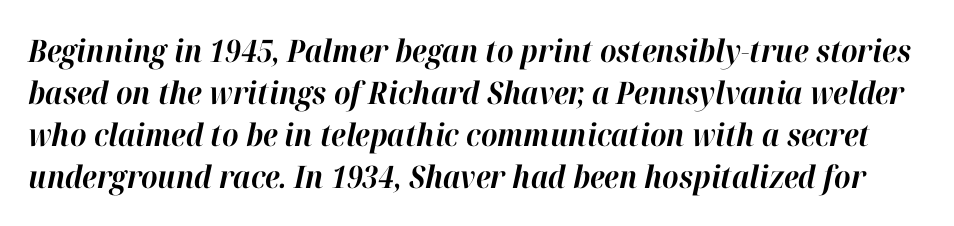
{"italic": "yes", "lean": "right", "slant_degrees": 12, "bold": "yes", "weight": "bold", "width": "normal", "stroke_contrast": "high", "x_height": "medium", "monospaced": "no", "underline": "no", "line_spacing": "normal", "line_spacing_ratio": 1.35, "letter_spacing": "normal", "letter_spacing_em": 0.0, "glyph_px": 31}
